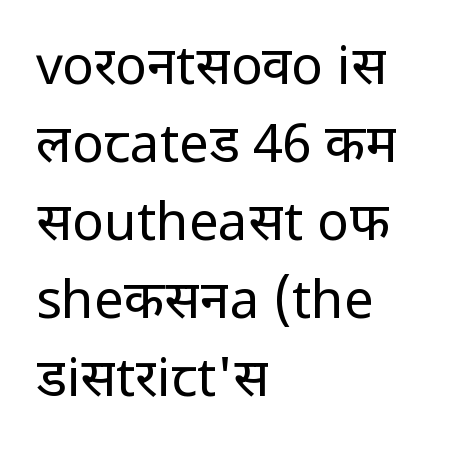
The image shows 53 px regular-weight sans-serif type, upright; set left-aligned, normal line spacing (1.47x), normal letter spacing, not underlined; low stroke contrast and a medium x-height.
